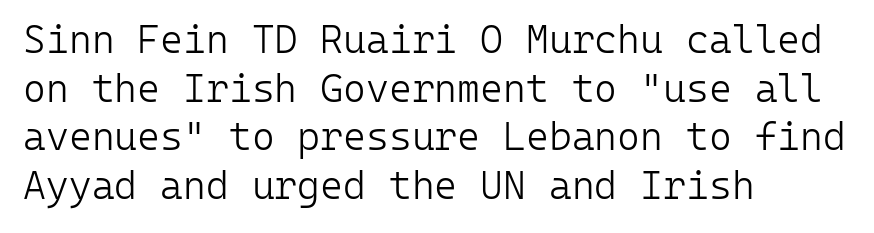
Q: Is the text bold? A: No.
Q: Is the text italic (slanted)? A: No, it is upright.
Q: Is the typeface a serif or a sans-serif typeface? A: Sans-serif.
Q: Is the text underlined? A: No.
Q: How is the paragraph aligned? A: Left-aligned.
Q: Is the spacing between letters normal or unusually wide? A: Normal.
Q: Is the spacing between lines tight, normal or loose? A: Normal.
Q: Width (condensed, normal, or wide)? A: Normal.
Q: Stroke contrast? A: Low.
Q: x-height? A: Medium.
Q: Monospaced? A: Yes.
